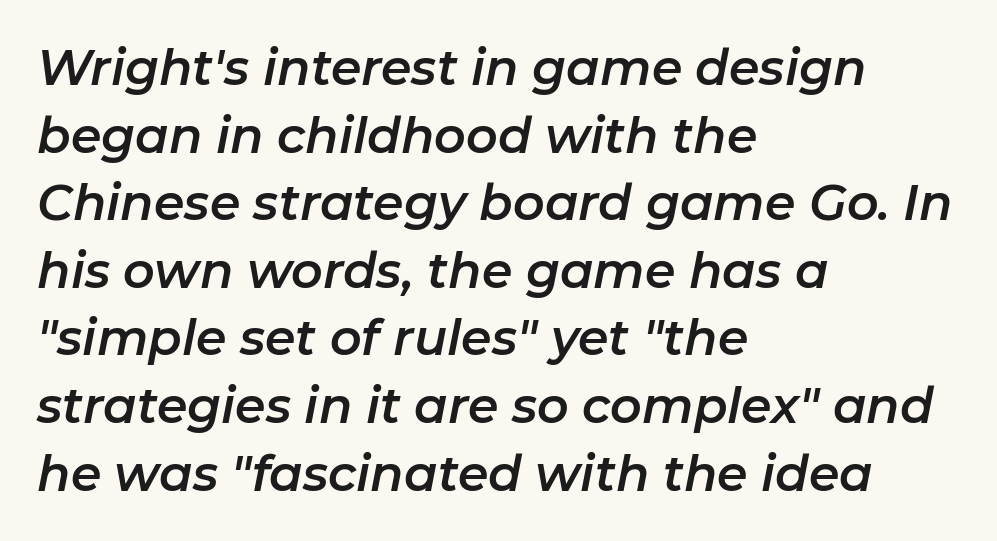
The line texture is even and compact thanks to regular tracking. Do the characters align in a grid? No, the font is proportional. A clean baseline with only descenders dipping below it. Notice how the passage keeps a crisp vertical edge on the left only.
